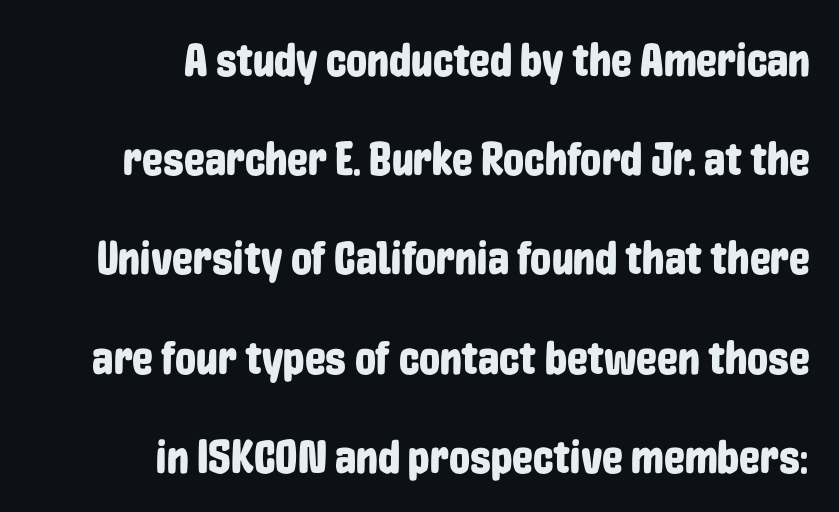
The image shows 47 px condensed sans-serif type, upright; set right-aligned, loose line spacing (2.11x), normal letter spacing, not underlined; low stroke contrast and a medium x-height.
